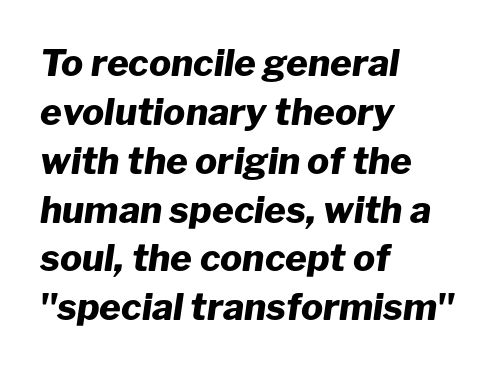
The image shows 37 px heavy type, italic (leaning right); set left-aligned, normal line spacing (1.32x), normal letter spacing, not underlined; low stroke contrast and a medium x-height.
